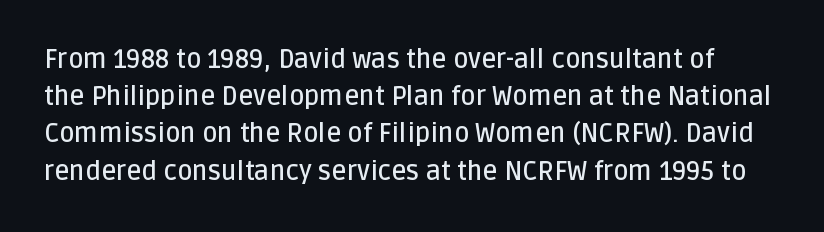
{"italic": "no", "bold": "semi", "underline": "no", "line_spacing": "normal", "line_spacing_ratio": 1.43, "letter_spacing": "normal", "letter_spacing_em": 0.0, "glyph_px": 26}
